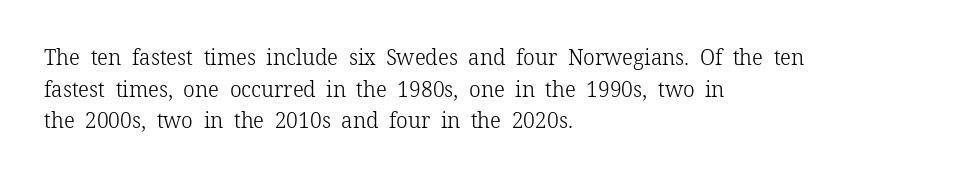
Q: Is the text bold? A: No.
Q: Is the text italic (slanted)? A: No, it is upright.
Q: Is the text underlined? A: No.
Q: How is the paragraph aligned? A: Left-aligned.
Q: Is the spacing between letters normal or unusually wide? A: Normal.
Q: Is the spacing between lines tight, normal or loose? A: Normal.
